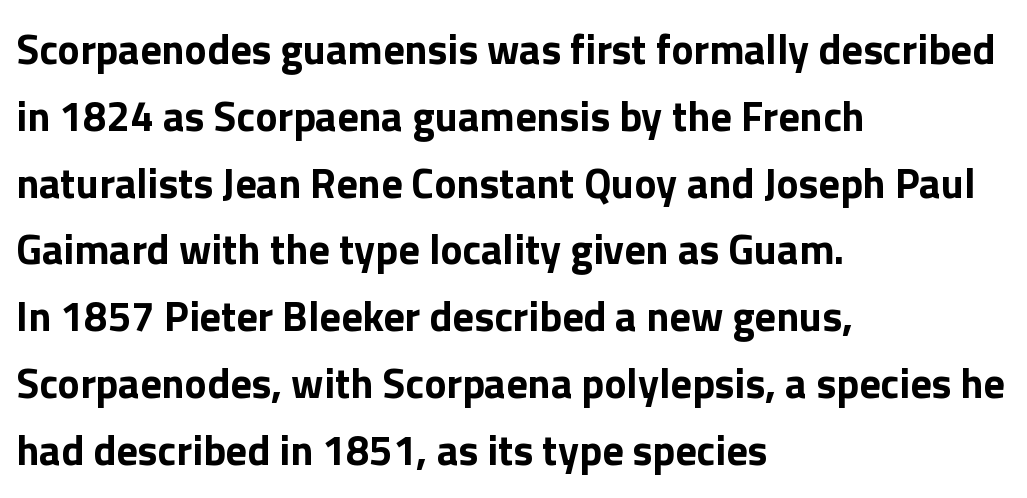
{"serif": "no", "italic": "no", "bold": "yes", "weight": "bold", "width": "normal", "stroke_contrast": "low", "x_height": "medium", "monospaced": "no", "underline": "no", "align": "left", "line_spacing": "normal", "line_spacing_ratio": 1.59, "letter_spacing": "normal", "letter_spacing_em": 0.0, "glyph_px": 42}
